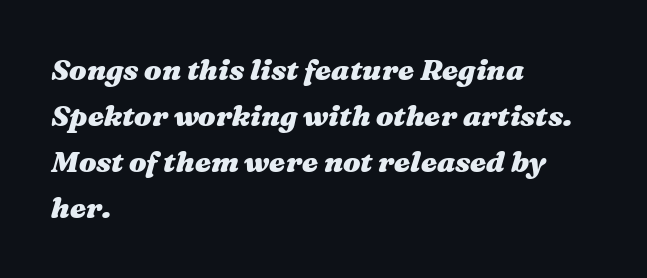
The image shows 29 px heavy, wide type, italic (leaning right); set left-aligned, normal line spacing (1.59x), normal letter spacing, not underlined; medium stroke contrast and a medium x-height.
